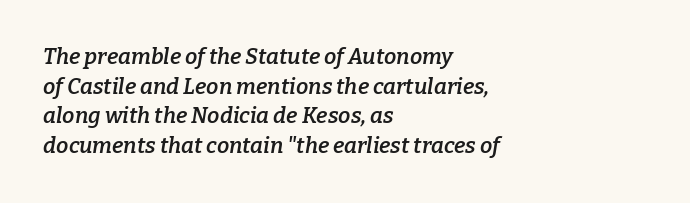
Which margin do the lines hug? The left one — the right edge is uneven. Regular leading. Emphasis-style slanted type is in use. Heft: intermediate — a semibold.
